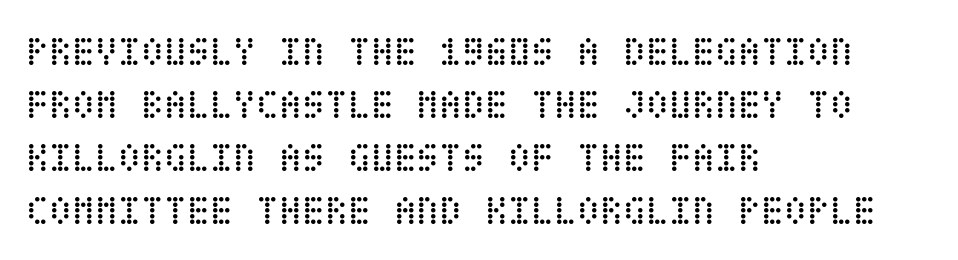
{"italic": "no", "bold": "no", "weight": "regular", "width": "condensed", "stroke_contrast": "low", "x_height": "large", "underline": "no", "align": "left", "line_spacing": "normal", "line_spacing_ratio": 1.26, "letter_spacing": "normal", "letter_spacing_em": 0.0, "glyph_px": 42}
